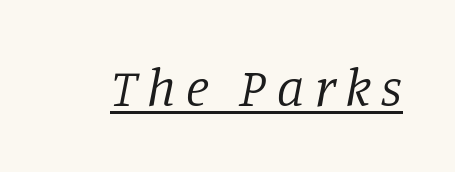
Q: Is the text bold? A: No.
Q: Is the text italic (slanted)? A: Yes, it leans right by about 11 degrees.
Q: Is the typeface a serif or a sans-serif typeface? A: Serif.
Q: Is the text underlined? A: Yes.
Q: Width (condensed, normal, or wide)? A: Normal.
Q: Stroke contrast? A: Low.
Q: x-height? A: Large.
Q: Monospaced? A: No.
